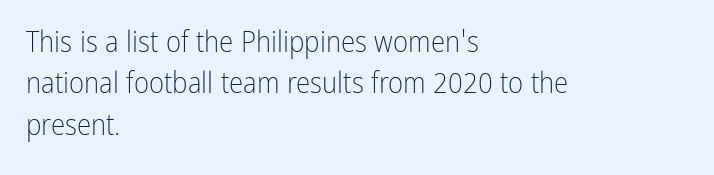
Looks like regular typesetting: each glyph gets only the width it needs. One glance says typical: line gaps are just what's usual. The paragraph has a hard left edge and a soft right edge. Posture: upright roman. Weight: regular or lighter.
